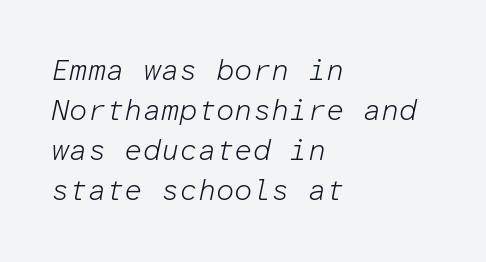
Q: Is the text bold? A: No.
Q: Is the text italic (slanted)? A: Yes, it leans right by about 12 degrees.
Q: Is the text underlined? A: No.
Q: How is the paragraph aligned? A: Left-aligned.
Q: Is the spacing between letters normal or unusually wide? A: Normal.
Q: Is the spacing between lines tight, normal or loose? A: Normal.
Q: Width (condensed, normal, or wide)? A: Normal.
Q: Stroke contrast? A: Low.
Q: x-height? A: Medium.
Q: Monospaced? A: Yes.
